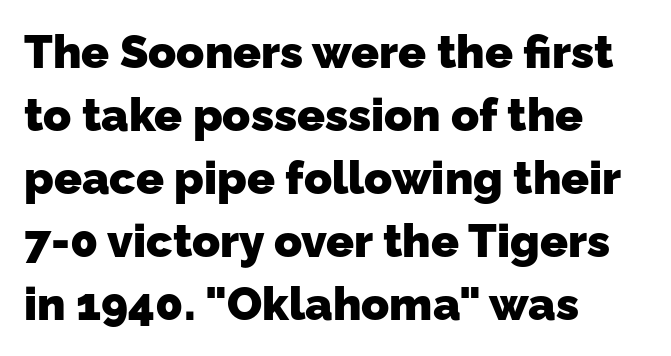
Q: Is the text bold? A: Yes.
Q: Is the typeface a serif or a sans-serif typeface? A: Sans-serif.
Q: Is the text underlined? A: No.
Q: How is the paragraph aligned? A: Left-aligned.
Q: Is the spacing between letters normal or unusually wide? A: Normal.
Q: Is the spacing between lines tight, normal or loose? A: Normal.
Q: Width (condensed, normal, or wide)? A: Normal.
Q: Stroke contrast? A: Low.
Q: x-height? A: Medium.
Q: Monospaced? A: No.
